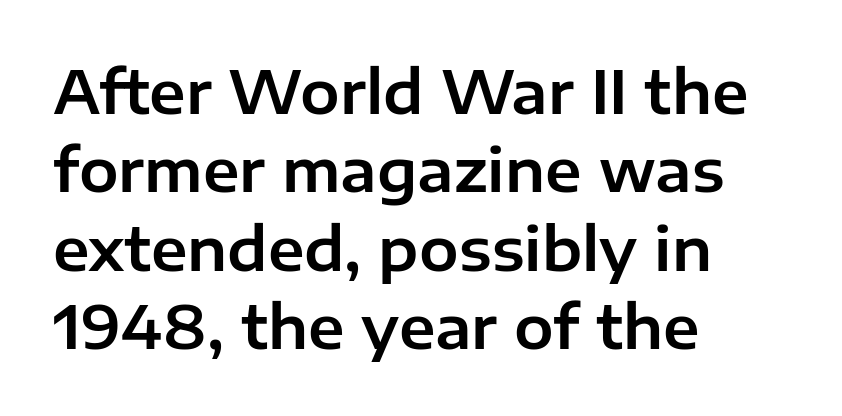
{"serif": "no", "italic": "no", "width": "normal", "stroke_contrast": "low", "x_height": "medium", "monospaced": "no", "underline": "no", "align": "left", "line_spacing": "normal", "line_spacing_ratio": 1.33, "letter_spacing": "normal", "letter_spacing_em": 0.0, "glyph_px": 59}
